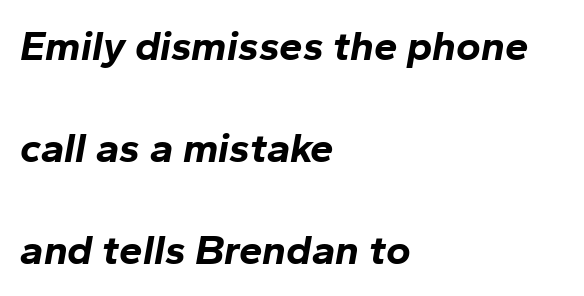
Decoration check: the copy has no underline. This sample has the flowing, uneven cadence of proportional lettering. This is oblique type, the kind used for emphasis or titles. Typesetter's note: full bold, strokes at maximum text heaviness.
